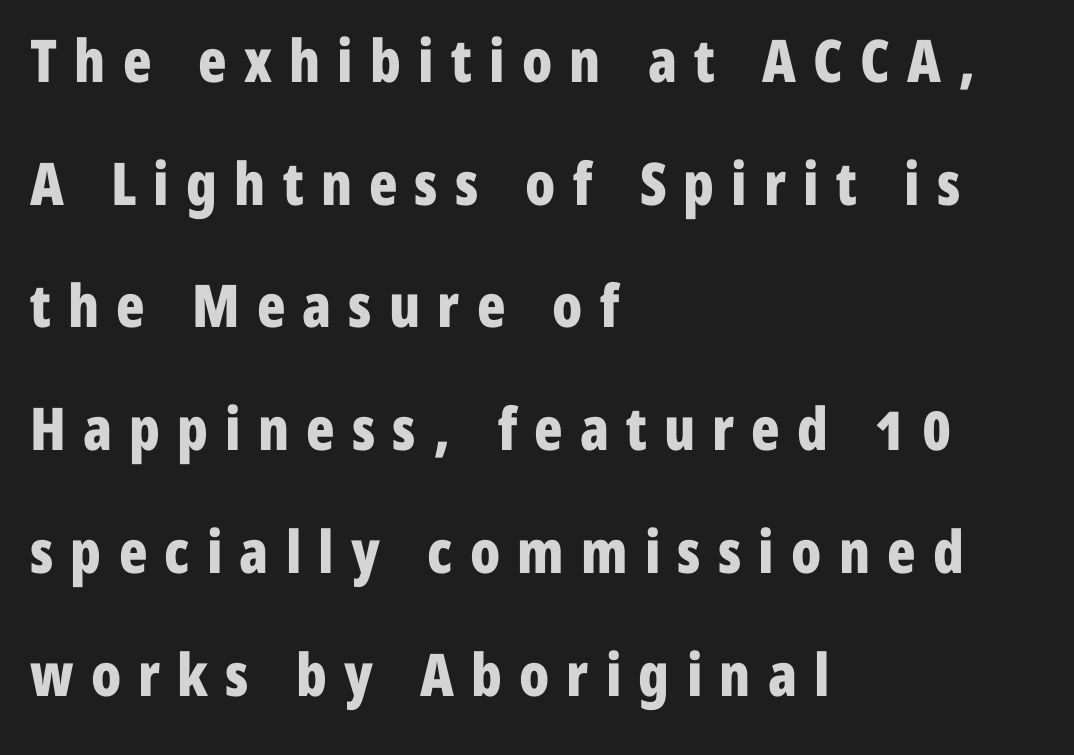
The passage shown is typed in a proportional face where columns would drift. Each letter's strokes conclude bluntly, with no projecting serifs. As a designer I'd log this as weight 700, bold. Spacing between characters has been opened up far beyond the box default.
